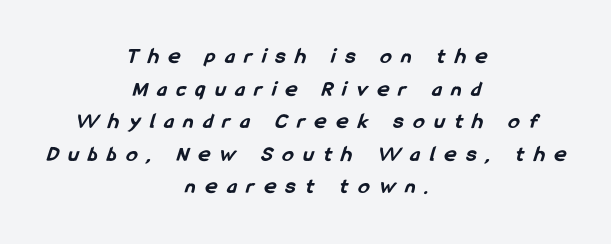
Q: Is the text bold? A: Yes.
Q: Is the text underlined? A: No.
Q: How is the paragraph aligned? A: Centered.
Q: Is the spacing between letters normal or unusually wide? A: Unusually wide.
Q: Is the spacing between lines tight, normal or loose? A: Normal.
